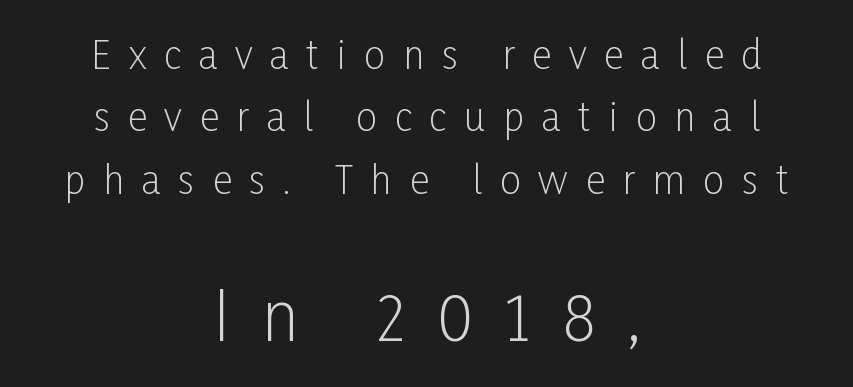
The image shows 67 px light, condensed sans-serif type, upright; set centered, normal line spacing (1.64x), unusually wide letter spacing (+0.47 em), not underlined; the second (bottom) block is 1.76x larger; low stroke contrast and a medium x-height.
